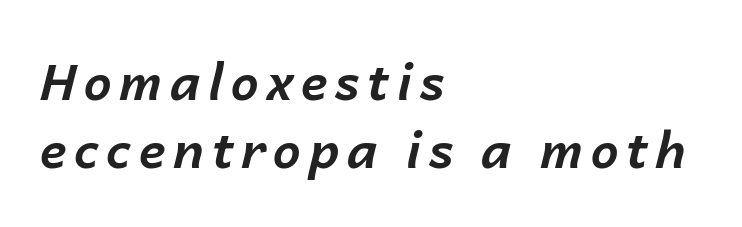
The typography opts for an oblique posture over an upright one. Does the leading feel generous? No, just average. A typesetter would call this proportional, since set widths differ per character. The strip under each line holds only bare page. Chunky letters — that's bold for sure.
